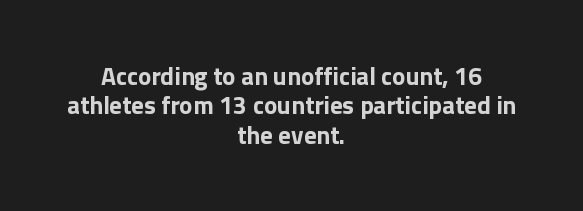
Q: Is the text italic (slanted)? A: No, it is upright.
Q: Is the text underlined? A: No.
Q: How is the paragraph aligned? A: Centered.
Q: Is the spacing between letters normal or unusually wide? A: Normal.
